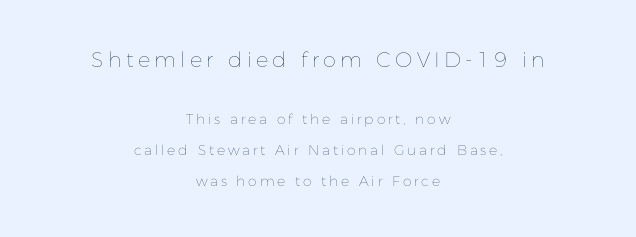
The image shows 21 px text type, upright; set centered, loose line spacing (2.23x), unusually wide letter spacing (+0.2 em), not underlined; the first (top) block is 1.5x larger.
